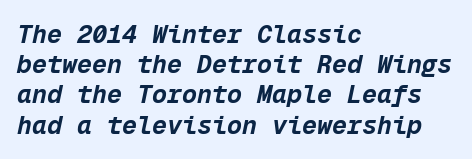
Q: Is the text bold? A: Yes.
Q: Is the text italic (slanted)? A: Yes, it leans right by about 12 degrees.
Q: Is the text underlined? A: No.
Q: How is the paragraph aligned? A: Left-aligned.
Q: Is the spacing between letters normal or unusually wide? A: Normal.
